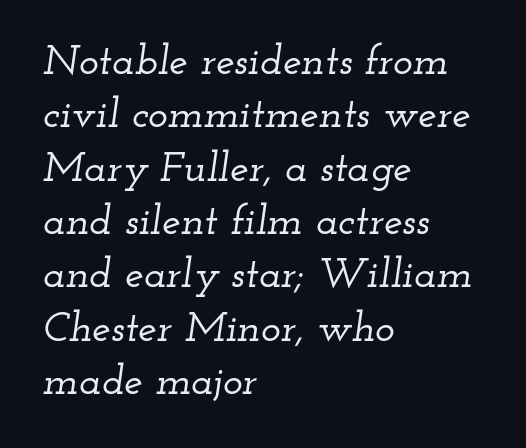
Descender tails drop into unmarked territory. The rendering anchors every line to the left-hand side. Each letter keeps its own natural width here, so spacing adapts to shape. Notice how descenders clear the ascenders below comfortably — that's standard leading. You can tell it's italic because the verticals aren't actually vertical. Each word holds together tightly as a unit, with standard inter-letter gaps.
